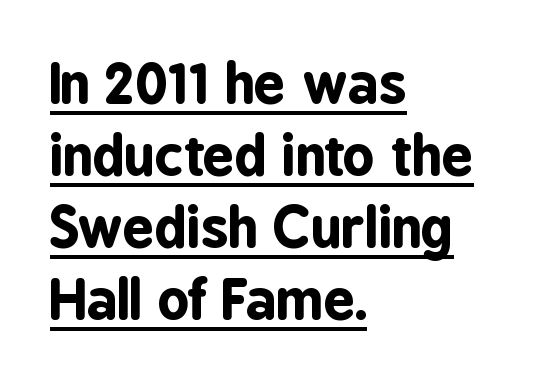
Each letter keeps its own natural width here, so spacing adapts to shape. A roman cut, with each character standing at attention. Somebody hit Ctrl+U on this one — the words are underlined. What's the leading like? Ordinary, nothing unusual. Does extra space separate the letters? No, they use regular spacing. No feet cap the strokes, marking this as sans-serif type.
